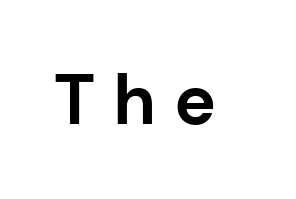
The image shows 70 px bold sans-serif type, upright; set unusually wide letter spacing (+0.29 em), not underlined; low stroke contrast and a medium x-height.
